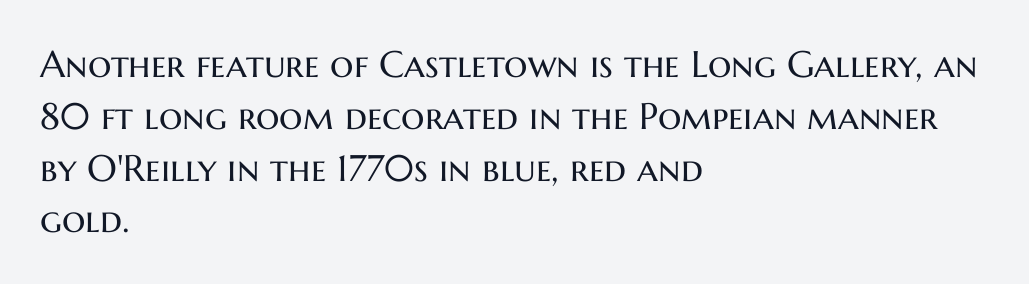
Q: Is the text bold? A: No.
Q: Is the text italic (slanted)? A: No, it is upright.
Q: Is the typeface a serif or a sans-serif typeface? A: Sans-serif.
Q: Is the text underlined? A: No.
Q: How is the paragraph aligned? A: Left-aligned.
Q: Is the spacing between letters normal or unusually wide? A: Normal.
Q: Is the spacing between lines tight, normal or loose? A: Normal.
Q: Width (condensed, normal, or wide)? A: Normal.
Q: Stroke contrast? A: Medium.
Q: x-height? A: Medium.
Q: Monospaced? A: No.
